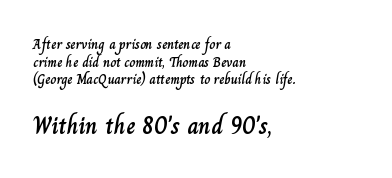
The leading is moderate, giving the passage an even texture. Characters follow at the spacing the type designer built in. Size contrast runs from small at the top to large at the bottom. Where is the straight margin? On the left.
